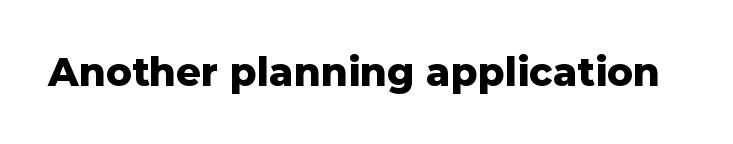
The image shows 39 px heavy sans-serif type, upright; set normal letter spacing, not underlined; low stroke contrast and a medium x-height.
